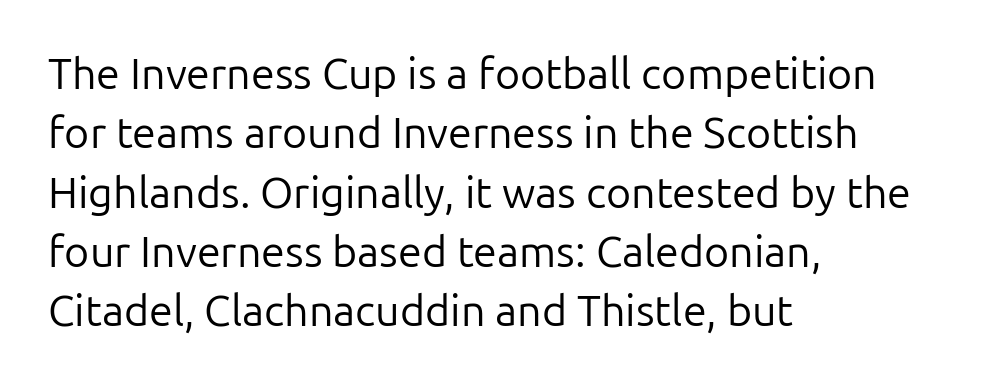
The image shows 43 px regular-weight sans-serif type, upright; set left-aligned, normal line spacing (1.38x), normal letter spacing, not underlined; low stroke contrast and a medium x-height.
